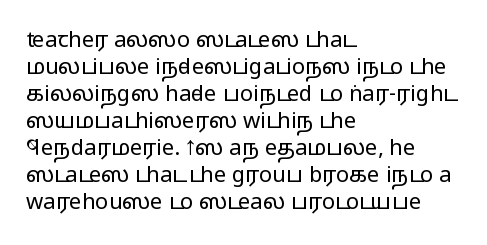
The image shows 22 px text type, upright; set left-aligned, line spacing 1.23x, normal letter spacing, not underlined.
